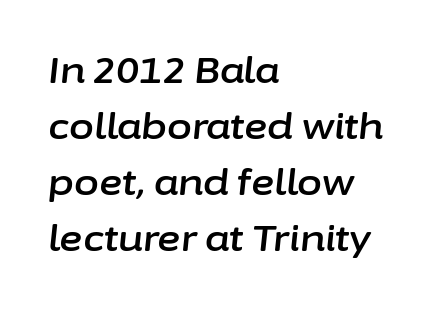
Lines of text with bare space underneath. The face used here is rendered with its standard letterfit. Line spacing here is normal. You could not count columns in this text — the font is proportionally spaced. The rendering applies a slant to the glyphs.
